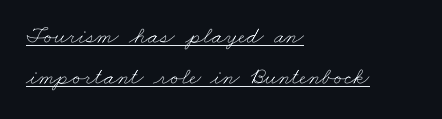
The image shows 24 px text type; set left-aligned, line spacing 1.71x, normal letter spacing, underlined.
